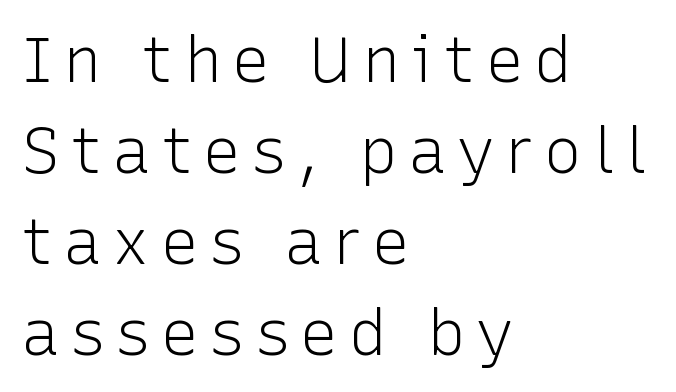
Q: Is the text bold? A: No.
Q: Is the text italic (slanted)? A: No, it is upright.
Q: Is the typeface a serif or a sans-serif typeface? A: Sans-serif.
Q: Is the text underlined? A: No.
Q: How is the paragraph aligned? A: Left-aligned.
Q: Is the spacing between lines tight, normal or loose? A: Normal.
Q: Width (condensed, normal, or wide)? A: Normal.
Q: Stroke contrast? A: Low.
Q: x-height? A: Medium.
Q: Monospaced? A: No.
